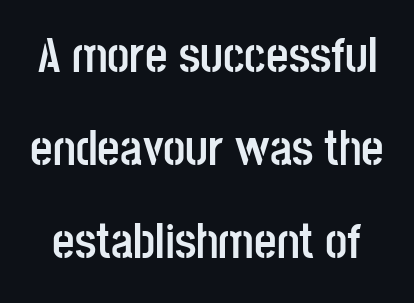
Q: Is the text bold? A: Yes.
Q: Is the text italic (slanted)? A: No, it is upright.
Q: Is the typeface a serif or a sans-serif typeface? A: Sans-serif.
Q: Is the text underlined? A: No.
Q: Is the spacing between letters normal or unusually wide? A: Normal.
Q: Is the spacing between lines tight, normal or loose? A: Loose.
Q: Width (condensed, normal, or wide)? A: Condensed.
Q: Stroke contrast? A: Low.
Q: x-height? A: Large.
Q: Monospaced? A: No.
